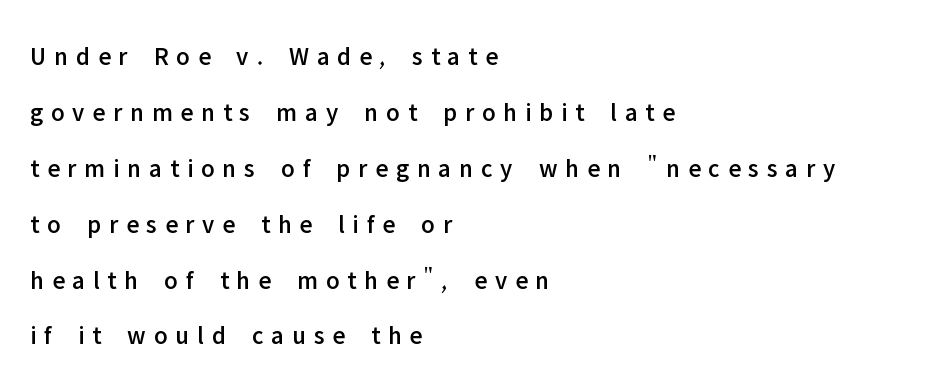
{"italic": "no", "underline": "no", "align": "left", "line_spacing": "loose", "line_spacing_ratio": 2.15, "letter_spacing": "wide", "letter_spacing_em": 0.3, "glyph_px": 26}
